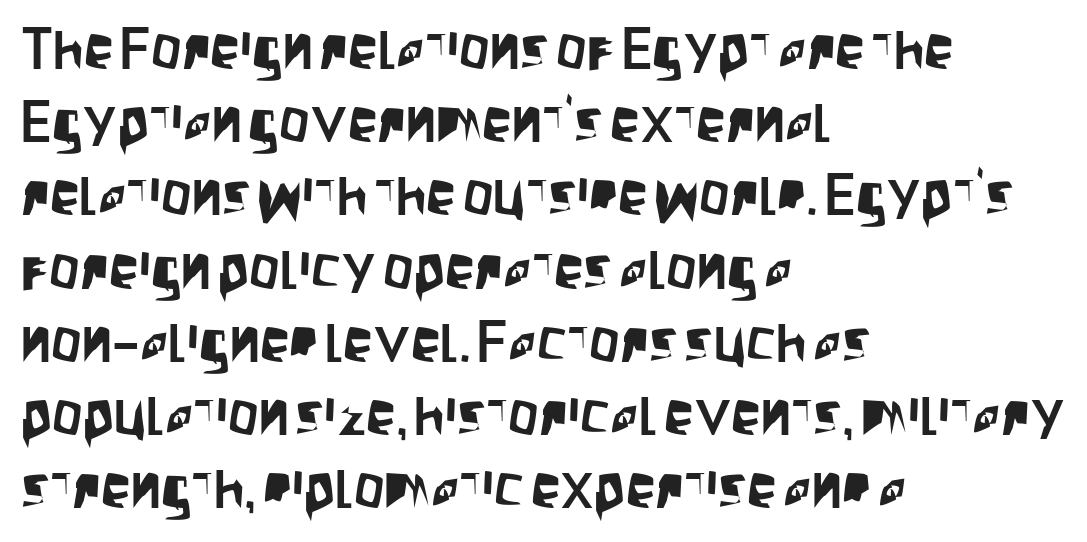
Q: Is the text italic (slanted)? A: No, it is upright.
Q: Is the typeface a serif or a sans-serif typeface? A: Sans-serif.
Q: Is the text underlined? A: No.
Q: How is the paragraph aligned? A: Left-aligned.
Q: Is the spacing between letters normal or unusually wide? A: Normal.
Q: Width (condensed, normal, or wide)? A: Condensed.
Q: Stroke contrast? A: Low.
Q: x-height? A: Large.
Q: Monospaced? A: No.
